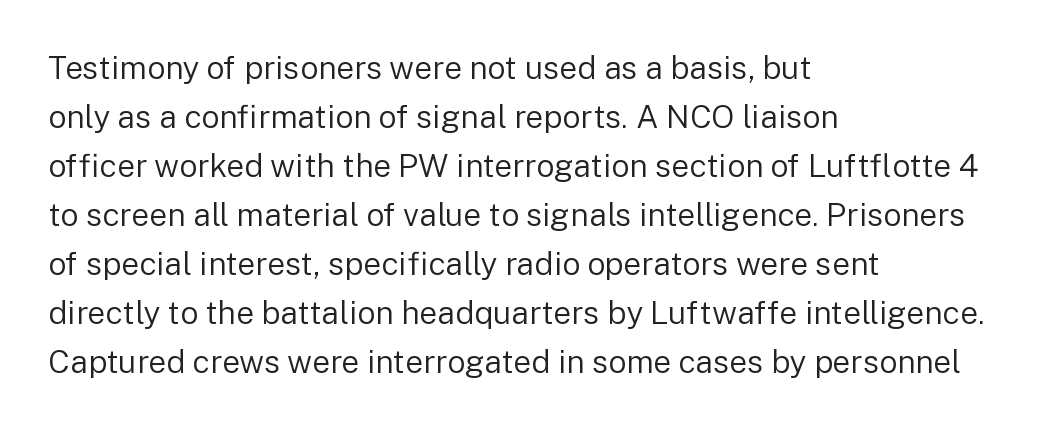
{"serif": "no", "italic": "no", "bold": "no", "weight": "regular", "width": "normal", "stroke_contrast": "low", "x_height": "medium", "monospaced": "no", "underline": "no", "align": "left", "line_spacing": "normal", "line_spacing_ratio": 1.53, "letter_spacing": "normal", "letter_spacing_em": 0.0, "glyph_px": 32}
